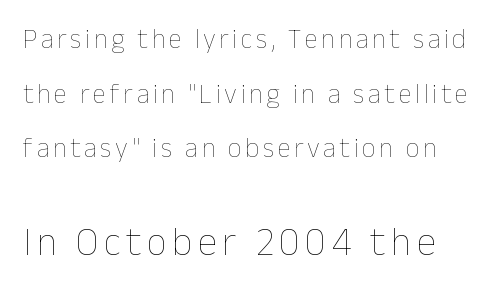
The passage shown is typed in a proportional face where columns would drift. The string is rendered with underlining switched off. Whoever set this chose breathing room over compactness in the vertical rhythm. The letters in the lower block stand taller than those in the block above. Weight: regular or lighter.
